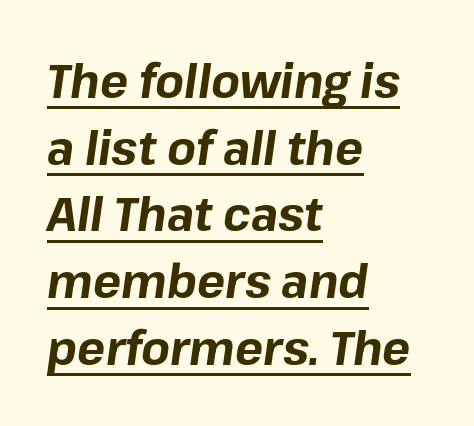
Plenty of ink on the page — the face is bold. Quick note: underline on. Words appear dense and cohesive because spacing is normal. You can tell it's italic because the verticals aren't actually vertical. Visually the block forms a straight wall on the left and a jagged coastline on the right. Is this a fixed-width face? No — the glyphs have proportional, varying widths.
